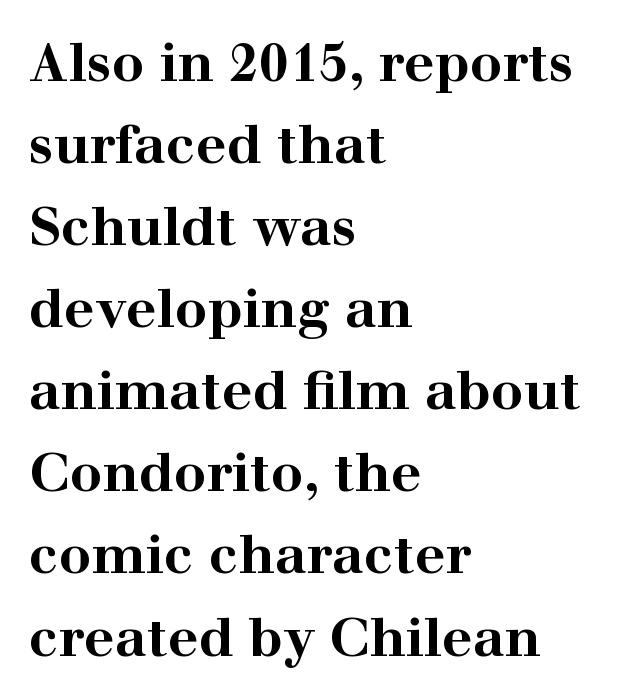
The image shows 54 px bold, wide serif type, upright; set left-aligned, normal line spacing (1.52x), normal letter spacing, not underlined; high stroke contrast and a medium x-height.
